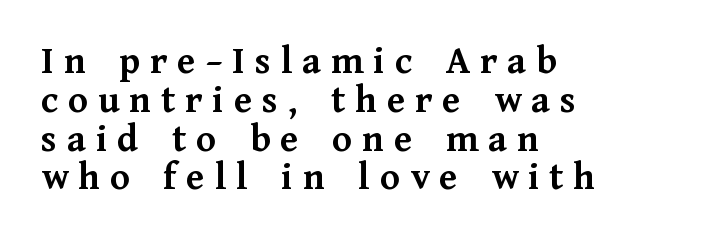
Does the type have serifs? Yes, each stem ends in a small foot. Character widths vary here, with narrow letters taking less room than wide ones. Ordinary non-slanted type is in use. Visually the block forms a straight wall on the left and a jagged coastline on the right.
